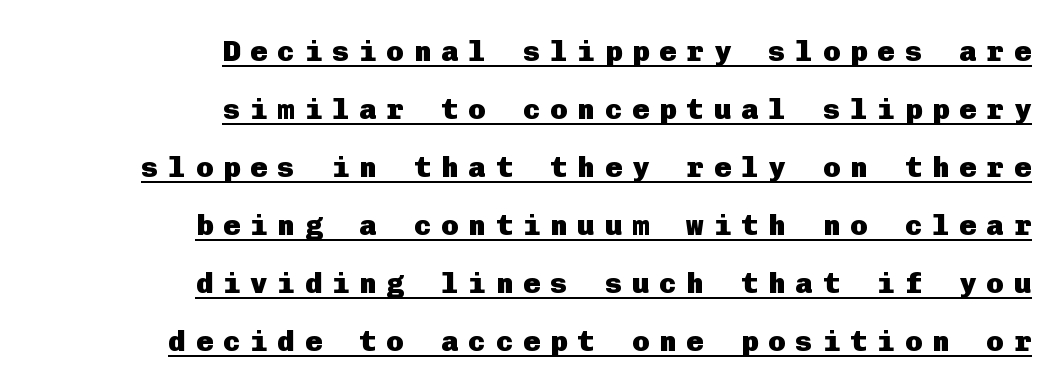
To sum up the face: it is a sans, with no serifs. The paragraph has a hard right edge and a soft left edge. The gaps between neighbouring characters are conspicuously large. Horizontal bands of white between lines are thick stripes. Somebody hit Ctrl+U on this one — the words are underlined.
